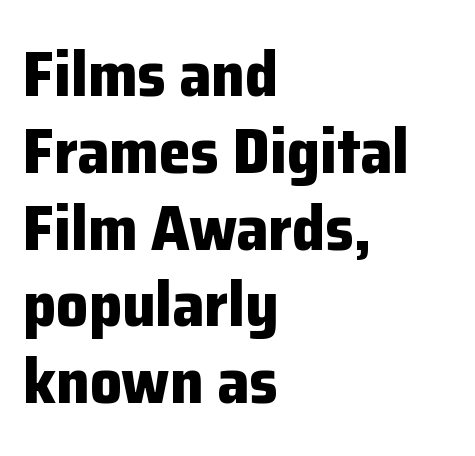
The image shows 64 px bold sans-serif type, upright; set left-aligned, line spacing 1.2x, normal letter spacing, not underlined; low stroke contrast and a medium x-height.
